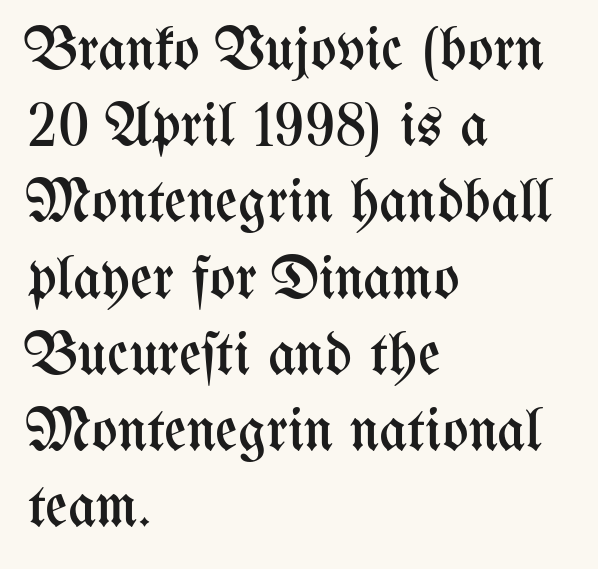
The cut favours lightness, reaching ordinary text weight at its darkest. Think of a printed novel: that variable character pitch is what you see here. Rule under the text: the space is simply empty. Evenly set lines give the paragraph a standard silhouette. Notice how the passage keeps a crisp vertical edge on the left only.
